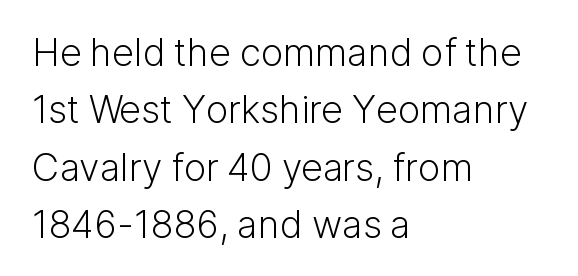
Vertical strokes here are truly vertical. Leading matches the norm, producing a regular column. Look at the bottom of the vertical strokes: they stop flat, with no serifs. The rag falls on the right side of this text block. The specimen omits any rule beneath the text block's lines. Character widths vary here, with narrow letters taking less room than wide ones.
